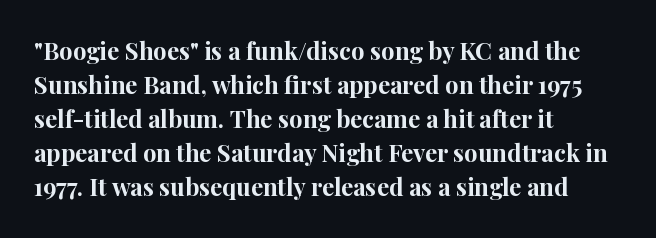
The passage shown stacks its lines at a standard gap. These lines keep a tight, regular rhythm from letter to letter. Descenders hang freely into open space. The sample has been set heavy, in full bold. Leftover space on each line is placed entirely after the last word. Nope, not italic — everything's standing straight.
